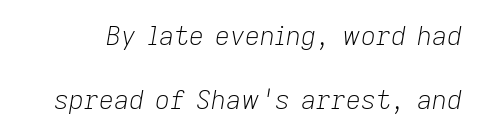
The space between consecutive lines is lavish. The typeface has the unassuming heft of standard copy or less. Characters are canted at an angle relative to the baseline's perpendicular. The words here are not underlined.
